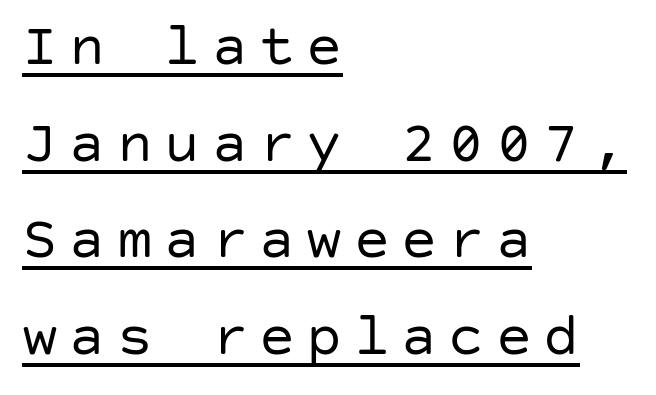
Q: Is the text bold? A: No.
Q: Is the text italic (slanted)? A: No, it is upright.
Q: Is the typeface a serif or a sans-serif typeface? A: Sans-serif.
Q: Is the text underlined? A: Yes.
Q: How is the paragraph aligned? A: Left-aligned.
Q: Is the spacing between lines tight, normal or loose? A: Normal.
Q: Width (condensed, normal, or wide)? A: Normal.
Q: Stroke contrast? A: Low.
Q: x-height? A: Large.
